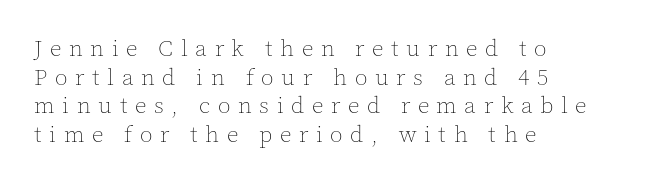
Q: Is the text bold? A: No.
Q: Is the text italic (slanted)? A: No, it is upright.
Q: Is the text underlined? A: No.
Q: How is the paragraph aligned? A: Left-aligned.
Q: Is the spacing between letters normal or unusually wide? A: Unusually wide.
Q: Is the spacing between lines tight, normal or loose? A: Normal.
